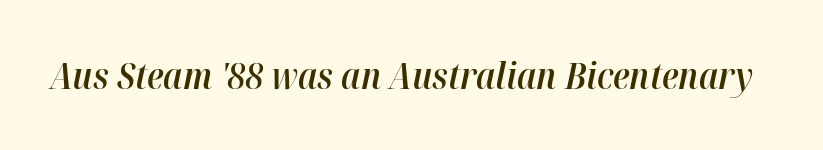
Q: Is the text bold? A: Semi-bold.
Q: Is the text italic (slanted)? A: Yes, it leans right by about 12 degrees.
Q: Is the text underlined? A: No.
Q: Is the spacing between letters normal or unusually wide? A: Normal.
Q: Width (condensed, normal, or wide)? A: Normal.
Q: Stroke contrast? A: High.
Q: x-height? A: Medium.
Q: Monospaced? A: No.
